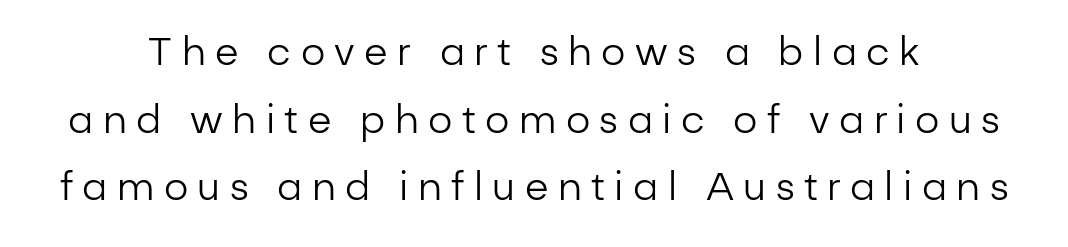
Q: Is the text bold? A: No.
Q: Is the text italic (slanted)? A: No, it is upright.
Q: Is the typeface a serif or a sans-serif typeface? A: Sans-serif.
Q: Is the text underlined? A: No.
Q: How is the paragraph aligned? A: Centered.
Q: Is the spacing between letters normal or unusually wide? A: Unusually wide.
Q: Width (condensed, normal, or wide)? A: Normal.
Q: Stroke contrast? A: Low.
Q: x-height? A: Medium.
Q: Monospaced? A: No.
